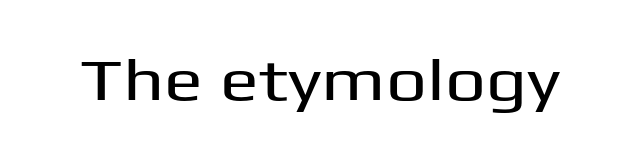
Q: Is the text italic (slanted)? A: No, it is upright.
Q: Is the typeface a serif or a sans-serif typeface? A: Sans-serif.
Q: Is the text underlined? A: No.
Q: Is the spacing between letters normal or unusually wide? A: Normal.
Q: Width (condensed, normal, or wide)? A: Wide.
Q: Stroke contrast? A: Medium.
Q: x-height? A: Medium.
Q: Monospaced? A: No.
